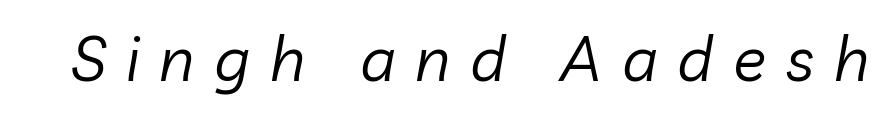
Q: Is the text bold? A: No.
Q: Is the text italic (slanted)? A: Yes, it leans right by about 10 degrees.
Q: Is the text underlined? A: No.
Q: Is the spacing between letters normal or unusually wide? A: Unusually wide.
Q: Width (condensed, normal, or wide)? A: Normal.
Q: Stroke contrast? A: Low.
Q: x-height? A: Medium.
Q: Monospaced? A: No.
